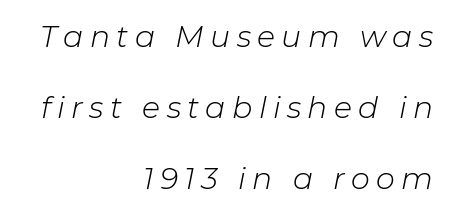
Q: Is the text bold? A: No.
Q: Is the text italic (slanted)? A: Yes, it leans right by about 11 degrees.
Q: Is the text underlined? A: No.
Q: How is the paragraph aligned? A: Right-aligned.
Q: Is the spacing between letters normal or unusually wide? A: Unusually wide.
Q: Is the spacing between lines tight, normal or loose? A: Loose.
Q: Width (condensed, normal, or wide)? A: Normal.
Q: Stroke contrast? A: Low.
Q: x-height? A: Medium.
Q: Monospaced? A: No.
